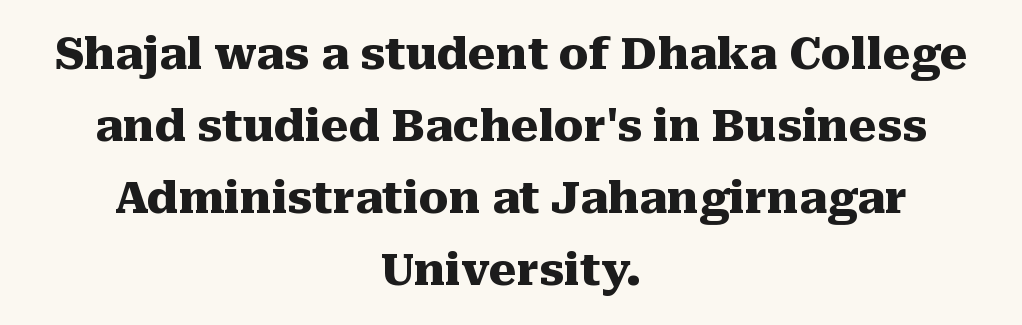
Q: Is the text bold? A: Yes.
Q: Is the text italic (slanted)? A: No, it is upright.
Q: Is the typeface a serif or a sans-serif typeface? A: Serif.
Q: Is the text underlined? A: No.
Q: How is the paragraph aligned? A: Centered.
Q: Is the spacing between letters normal or unusually wide? A: Normal.
Q: Is the spacing between lines tight, normal or loose? A: Normal.
Q: Width (condensed, normal, or wide)? A: Normal.
Q: Stroke contrast? A: Medium.
Q: x-height? A: Medium.
Q: Monospaced? A: No.
